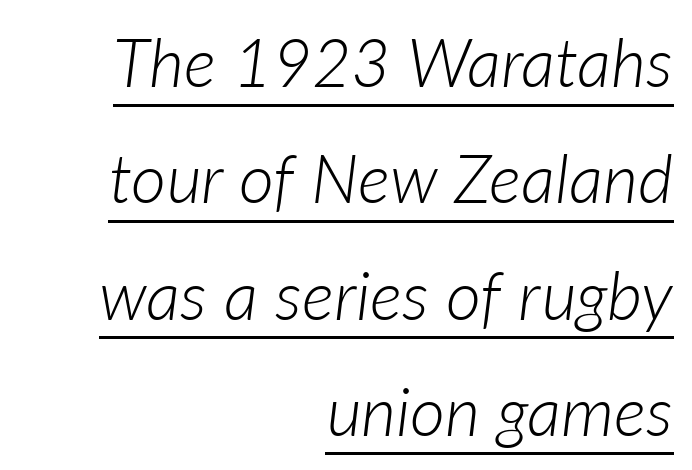
The rag falls on the left side of this text block. Think of a printed novel: that variable character pitch is what you see here. No heavy texture on the line: the type isn't bold. Observe the lean: these are italic letterforms. Observe the ordinary spacing: letters are neighbours, not strangers.
